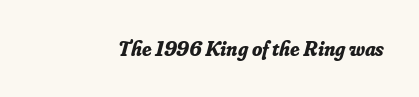
{"italic": "yes", "lean": "right", "slant_degrees": 16, "bold": "yes", "underline": "no", "letter_spacing": "normal", "letter_spacing_em": 0.0, "glyph_px": 21}
